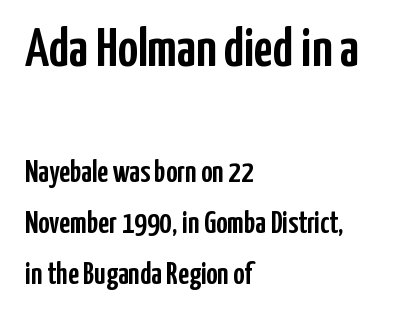
{"serif": "no", "italic": "no", "width": "condensed", "stroke_contrast": "low", "x_height": "medium", "monospaced": "no", "underline": "no", "align": "left", "line_spacing": "normal", "line_spacing_ratio": 1.64, "letter_spacing": "normal", "letter_spacing_em": 0.0, "larger_block": "first", "size_ratio": 1.77, "glyph_px": 55}
